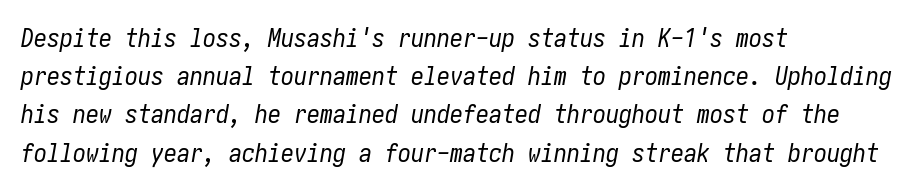
The face used here is rendered with its standard letterfit. Clear beneath every line of the passage. Quick note: interline space is typical. If you drew a ruler down the left edge, every line would touch it. No letter is thick-stroked: the sample isn't bold.
